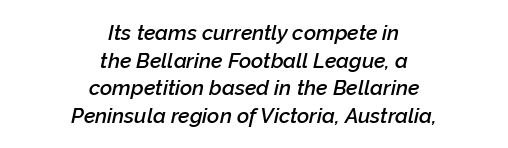
Notice how the stems are inclined rather than vertical — that's the hallmark of italics. The space directly below the letters is spotless. The horizontal fit of the characters is conventional and even. Leading matches the norm, producing a regular column. Weight check: semibold — heavier than regular, not quite bold. This rendering uses center alignment, leaving both contours irregular but symmetric.
